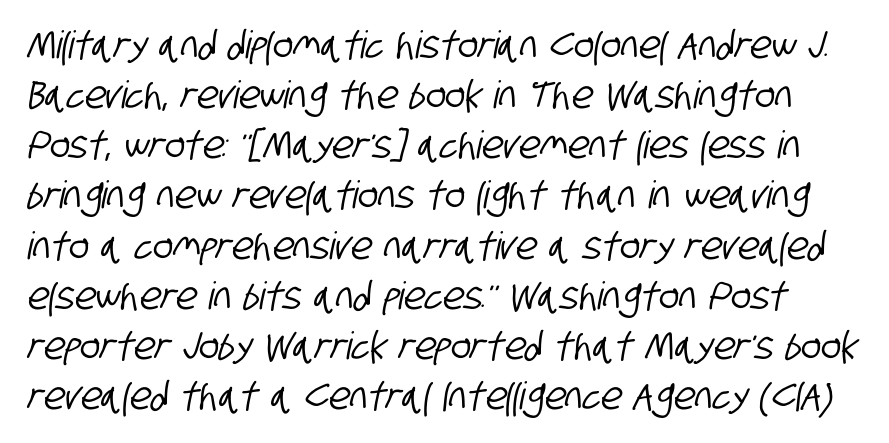
{"serif": "no", "width": "condensed", "stroke_contrast": "low", "x_height": "large", "monospaced": "no", "underline": "no", "line_spacing": "normal", "line_spacing_ratio": 1.32, "letter_spacing": "normal", "letter_spacing_em": 0.0, "glyph_px": 38}
